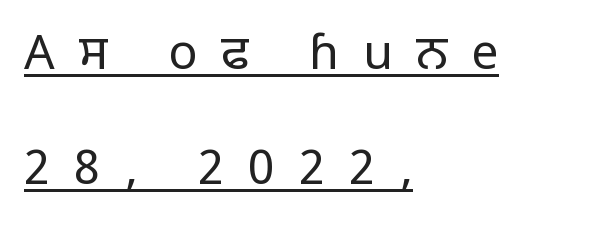
When letters stand straight like this, we call the style roman or upright. This rendering uses left alignment, leaving the right contour irregular. One glance says open: line gaps are wider than usual. Looks like someone drew a line under every word here. Inter-character spacing is expanded well beyond the font's built-in metrics.
